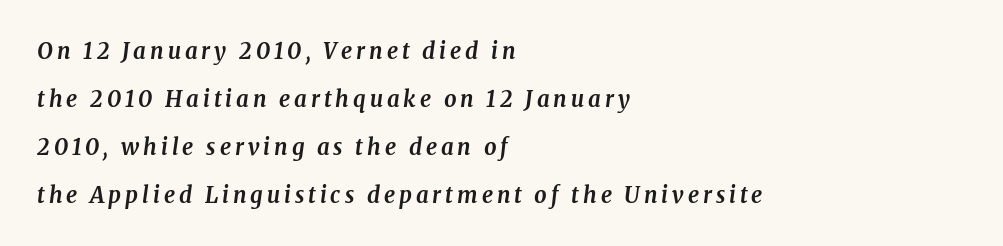
{"italic": "yes", "lean": "right", "slant_degrees": 8, "bold": "yes", "underline": "no", "align": "left", "line_spacing": "loose", "line_spacing_ratio": 2.18, "glyph_px": 22}
